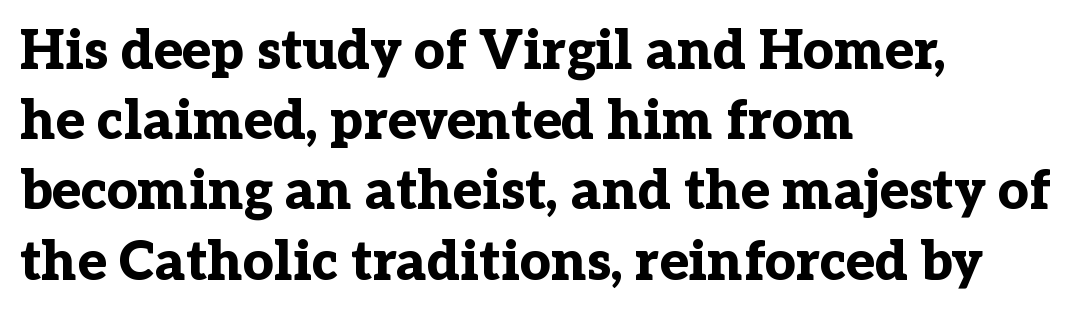
Q: Is the text bold? A: Yes.
Q: Is the text italic (slanted)? A: No, it is upright.
Q: Is the typeface a serif or a sans-serif typeface? A: Serif.
Q: Is the text underlined? A: No.
Q: How is the paragraph aligned? A: Left-aligned.
Q: Is the spacing between letters normal or unusually wide? A: Normal.
Q: Is the spacing between lines tight, normal or loose? A: Normal.
Q: Width (condensed, normal, or wide)? A: Normal.
Q: Stroke contrast? A: Low.
Q: x-height? A: Medium.
Q: Monospaced? A: No.
